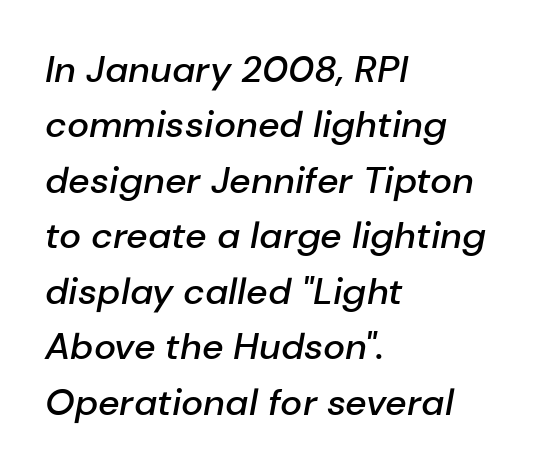
Typesetter's note: demi weight, one step under bold. Slant detected: the letters are inclined. Honestly, the letter spacing is just normal — you wouldn't notice it. Anything drawn beneath the words? Only blank space. In CSS terms this would be text-align: left.
